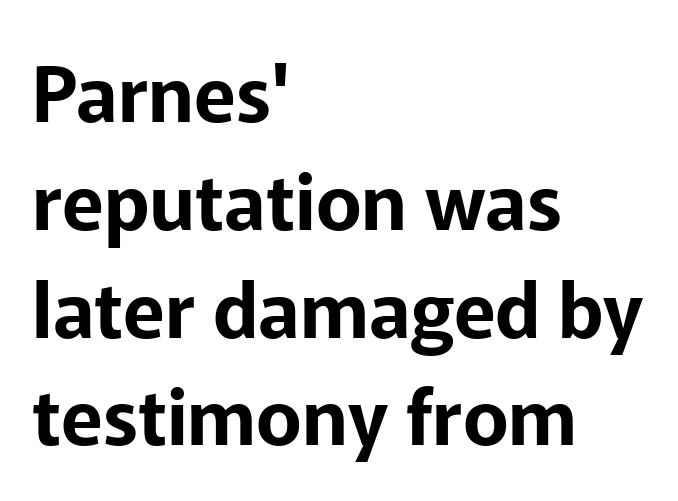
The space between consecutive lines is moderate. The passage shown is not underscored anywhere. The face used here is a sans, in the tradition of grotesques and geometrics. Observe the ordinary spacing: letters are neighbours, not strangers. The lettering stays uniformly vertical, giving the passage a roman look.
